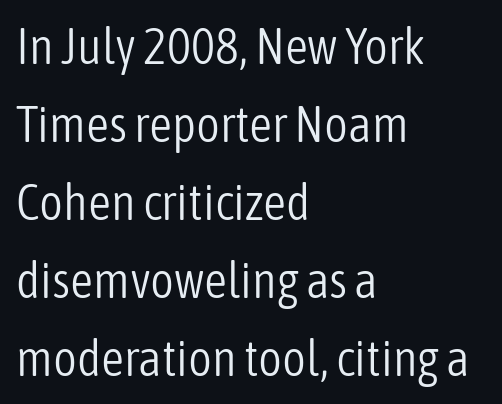
Q: Is the text bold? A: No.
Q: Is the text italic (slanted)? A: No, it is upright.
Q: Is the typeface a serif or a sans-serif typeface? A: Sans-serif.
Q: Is the text underlined? A: No.
Q: How is the paragraph aligned? A: Left-aligned.
Q: Is the spacing between letters normal or unusually wide? A: Normal.
Q: Is the spacing between lines tight, normal or loose? A: Normal.
Q: Width (condensed, normal, or wide)? A: Condensed.
Q: Stroke contrast? A: Low.
Q: x-height? A: Medium.
Q: Monospaced? A: No.
